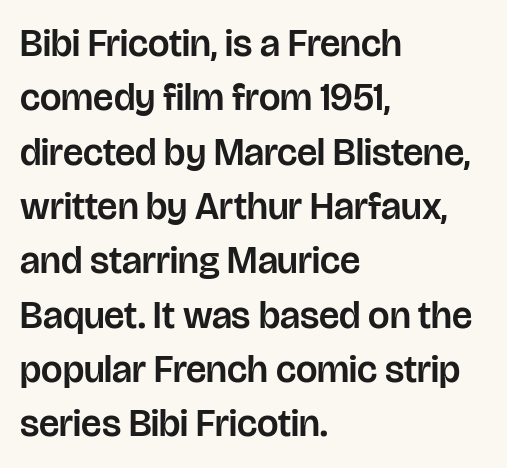
{"serif": "no", "italic": "no", "width": "normal", "stroke_contrast": "low", "x_height": "large", "monospaced": "no", "underline": "no", "align": "left", "line_spacing": "normal", "line_spacing_ratio": 1.43, "letter_spacing": "normal", "letter_spacing_em": 0.0, "glyph_px": 38}
